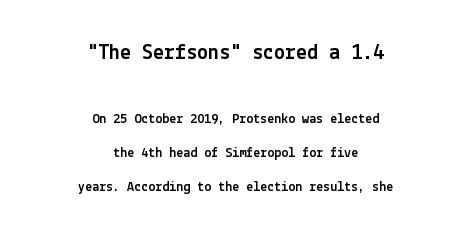
{"italic": "no", "underline": "no", "align": "center", "line_spacing": "loose", "line_spacing_ratio": 2.4, "letter_spacing": "normal", "letter_spacing_em": 0.0, "larger_block": "first", "size_ratio": 1.57, "glyph_px": 22}
